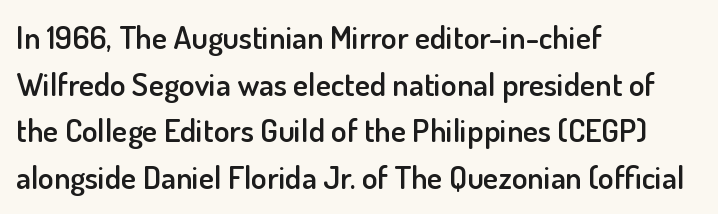
Alignment: flush left. Observe the ordinary spacing: letters are neighbours, not strangers. The block of text has a typical density, with ordinary space between rows. The glyphs are unaccompanied by any horizontal stroke below them. In terms of letterform style, serifs are entirely absent.
